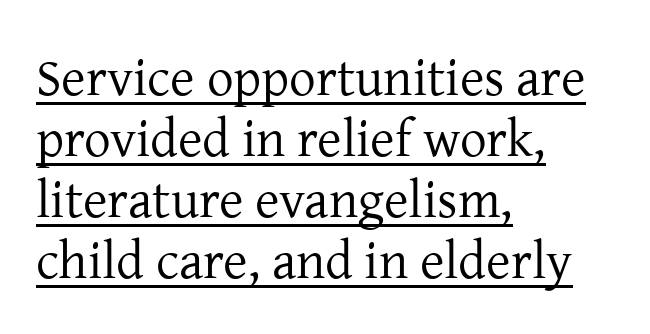
Q: Is the text bold? A: No.
Q: Is the text italic (slanted)? A: No, it is upright.
Q: Is the typeface a serif or a sans-serif typeface? A: Serif.
Q: Is the text underlined? A: Yes.
Q: How is the paragraph aligned? A: Left-aligned.
Q: Is the spacing between letters normal or unusually wide? A: Normal.
Q: Is the spacing between lines tight, normal or loose? A: Tight.
Q: Width (condensed, normal, or wide)? A: Normal.
Q: Stroke contrast? A: Low.
Q: x-height? A: Medium.
Q: Monospaced? A: No.
